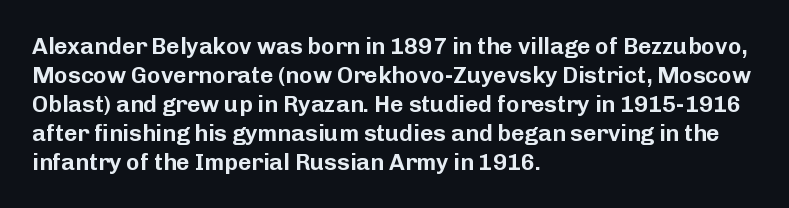
The image shows 23 px text type, upright; set left-aligned, normal line spacing (1.26x), normal letter spacing, not underlined.
